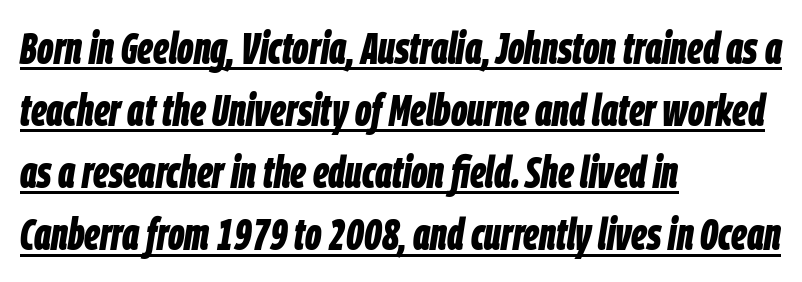
Q: Is the text bold? A: Yes.
Q: Is the text italic (slanted)? A: Yes, it leans right by about 9 degrees.
Q: Is the text underlined? A: Yes.
Q: How is the paragraph aligned? A: Left-aligned.
Q: Is the spacing between letters normal or unusually wide? A: Normal.
Q: Is the spacing between lines tight, normal or loose? A: Normal.
Q: Width (condensed, normal, or wide)? A: Condensed.
Q: Stroke contrast? A: Low.
Q: x-height? A: Large.
Q: Monospaced? A: No.
